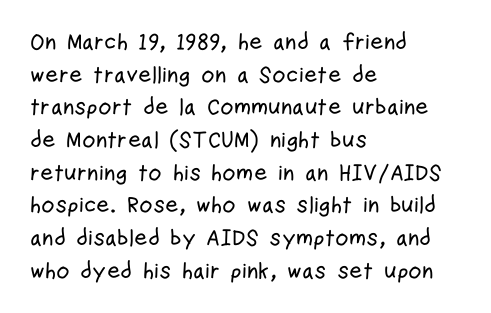
{"italic": "no", "underline": "no", "align": "left", "line_spacing": "normal", "line_spacing_ratio": 1.42, "letter_spacing": "normal", "letter_spacing_em": 0.0, "glyph_px": 23}
